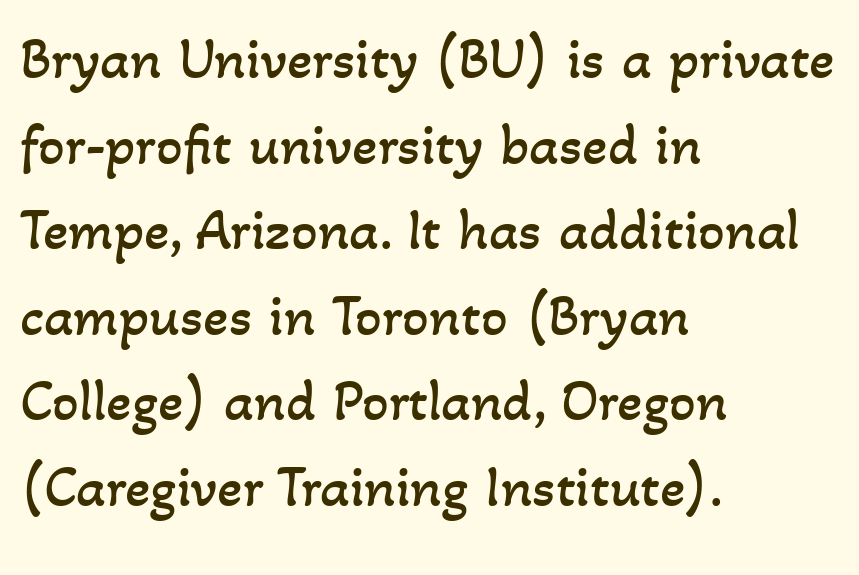
Q: Is the text bold? A: No.
Q: Is the text underlined? A: No.
Q: How is the paragraph aligned? A: Left-aligned.
Q: Is the spacing between letters normal or unusually wide? A: Normal.
Q: Is the spacing between lines tight, normal or loose? A: Normal.
Q: Width (condensed, normal, or wide)? A: Normal.
Q: Stroke contrast? A: Low.
Q: x-height? A: Small.
Q: Monospaced? A: No.
